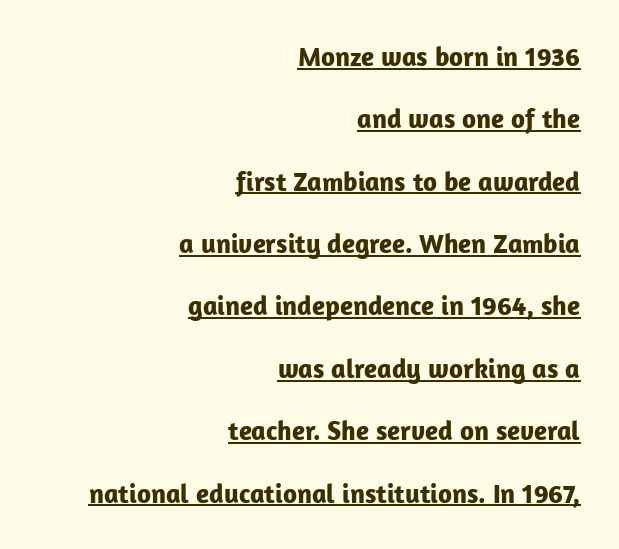
{"italic": "no", "bold": "yes", "underline": "yes", "align": "right", "line_spacing": "loose", "line_spacing_ratio": 2.31, "letter_spacing": "normal", "letter_spacing_em": 0.0, "glyph_px": 27}
